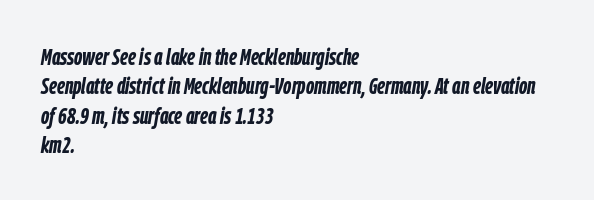
{"italic": "yes", "lean": "right", "slant_degrees": 9, "bold": "yes", "underline": "no", "align": "left", "line_spacing_ratio": 1.22, "letter_spacing": "normal", "letter_spacing_em": 0.0, "glyph_px": 24}
